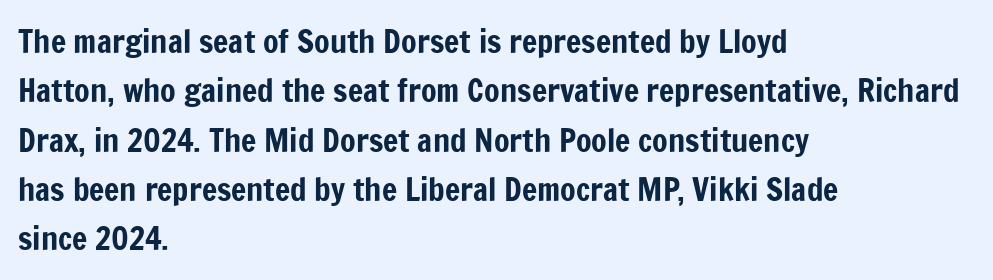
Line beginnings align vertically; line endings do not. The gaps between neighbouring characters are ordinary and unremarkable. The typography opts for an upright posture over an oblique one. The lines sit at an ordinary, default distance from one another.
